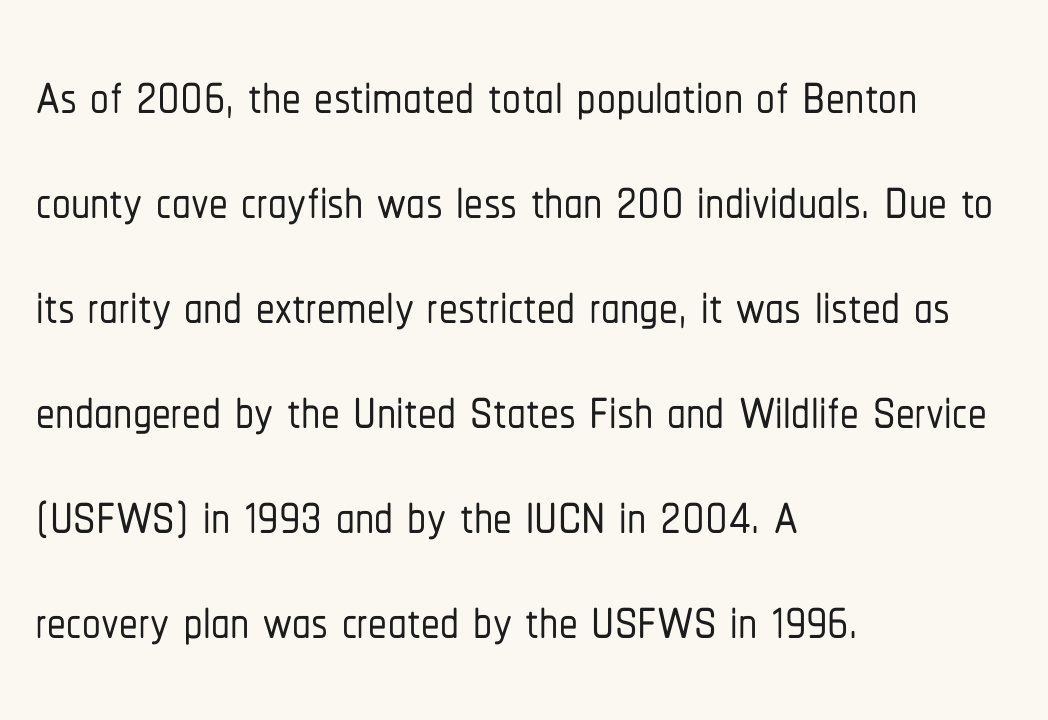
Q: Is the text italic (slanted)? A: No, it is upright.
Q: Is the typeface a serif or a sans-serif typeface? A: Sans-serif.
Q: Is the text underlined? A: No.
Q: How is the paragraph aligned? A: Left-aligned.
Q: Is the spacing between letters normal or unusually wide? A: Normal.
Q: Is the spacing between lines tight, normal or loose? A: Normal.
Q: Width (condensed, normal, or wide)? A: Condensed.
Q: Stroke contrast? A: Low.
Q: x-height? A: Medium.
Q: Monospaced? A: No.
